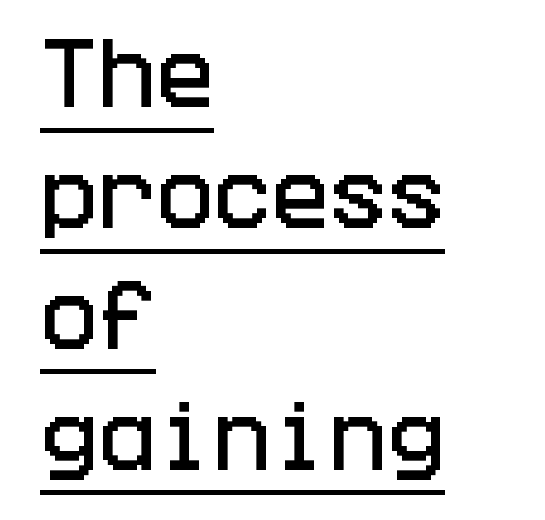
The image shows 77 px condensed sans-serif type, upright; set left-aligned, normal line spacing (1.57x), normal letter spacing, underlined; low stroke contrast and a large x-height.
